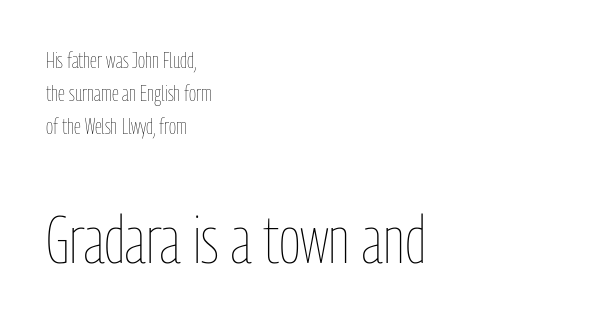
Q: Is the text bold? A: No.
Q: Is the text italic (slanted)? A: No, it is upright.
Q: Is the text underlined? A: No.
Q: How is the paragraph aligned? A: Left-aligned.
Q: Is the spacing between letters normal or unusually wide? A: Normal.
Q: Is the spacing between lines tight, normal or loose? A: Normal.
Q: Which block of text is set in a larger size, the first (top) or the second (bottom)? A: The second (bottom) one.
Q: Width (condensed, normal, or wide)? A: Condensed.
Q: Stroke contrast? A: Low.
Q: x-height? A: Medium.
Q: Monospaced? A: No.
